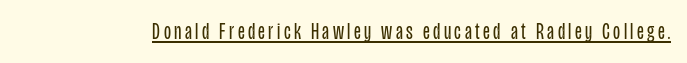
{"italic": "no", "bold": "no", "underline": "yes", "glyph_px": 23}
